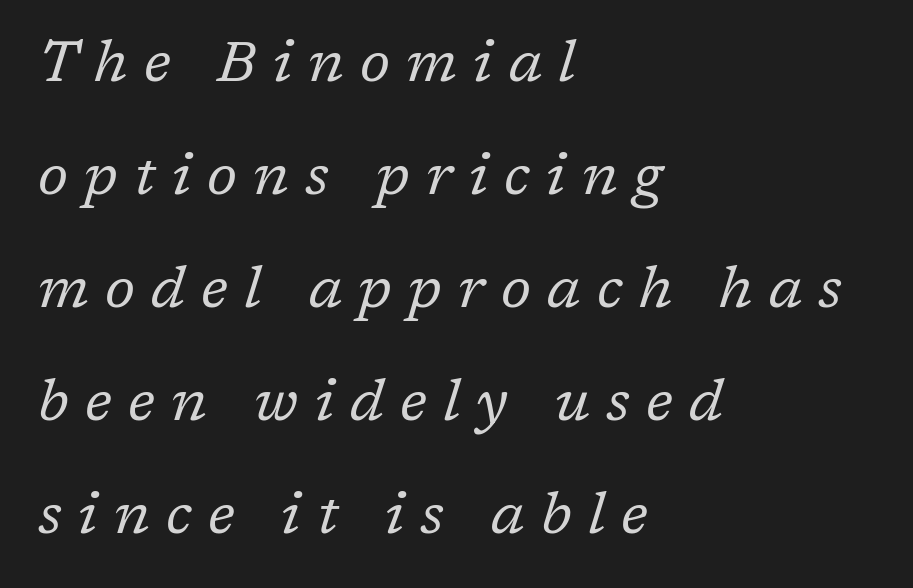
{"serif": "yes", "italic": "yes", "lean": "right", "slant_degrees": 17, "bold": "no", "weight": "regular", "width": "normal", "stroke_contrast": "low", "x_height": "medium", "monospaced": "no", "underline": "no", "align": "left", "line_spacing": "loose", "line_spacing_ratio": 1.95, "letter_spacing": "wide", "letter_spacing_em": 0.28, "glyph_px": 58}
